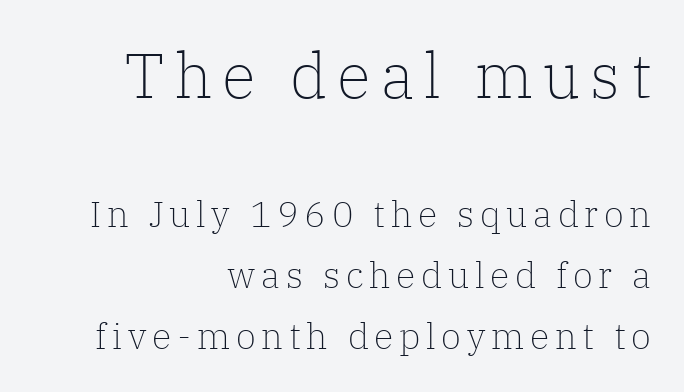
{"serif": "yes", "italic": "no", "bold": "no", "weight": "light", "width": "normal", "stroke_contrast": "low", "x_height": "medium", "monospaced": "no", "underline": "no", "align": "right", "line_spacing": "normal", "line_spacing_ratio": 1.69, "larger_block": "first", "size_ratio": 1.75, "glyph_px": 63}
